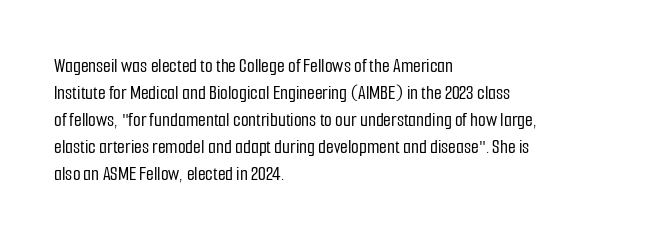
{"italic": "no", "underline": "no", "align": "left", "line_spacing": "normal", "line_spacing_ratio": 1.35, "letter_spacing": "normal", "letter_spacing_em": 0.0, "glyph_px": 20}
